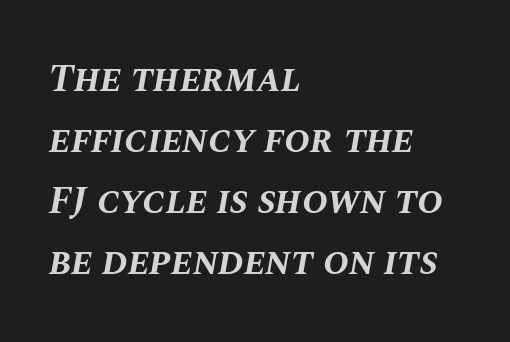
{"italic": "yes", "lean": "right", "slant_degrees": 10, "bold": "yes", "weight": "bold", "width": "normal", "stroke_contrast": "medium", "x_height": "large", "monospaced": "no", "underline": "no", "align": "left", "line_spacing": "normal", "line_spacing_ratio": 1.56, "letter_spacing": "normal", "letter_spacing_em": 0.0, "glyph_px": 39}
